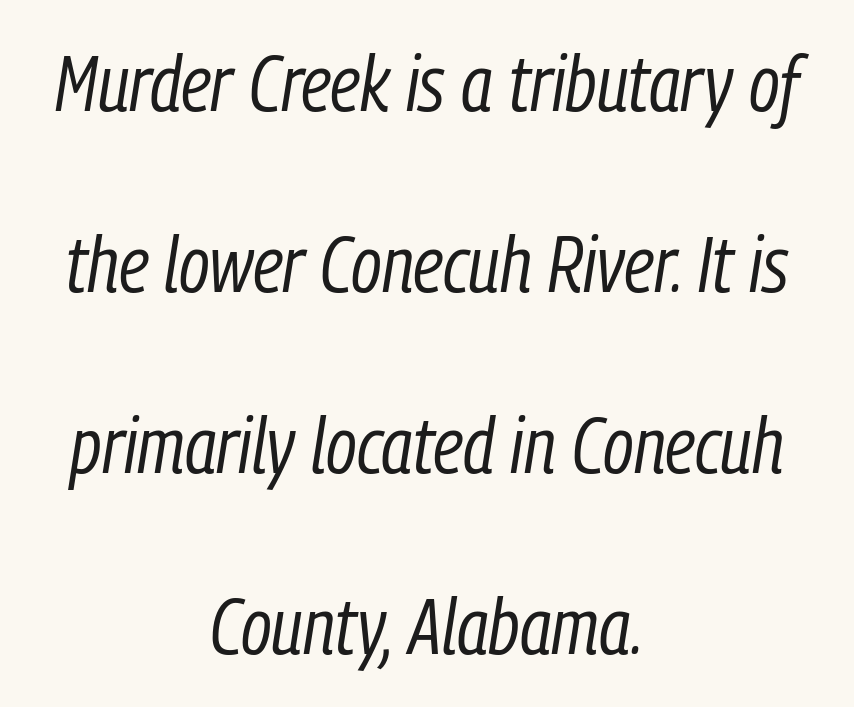
The image shows 78 px regular-weight, condensed type, italic (leaning right); set centered, loose line spacing (2.32x), normal letter spacing, not underlined; low stroke contrast and a medium x-height.
